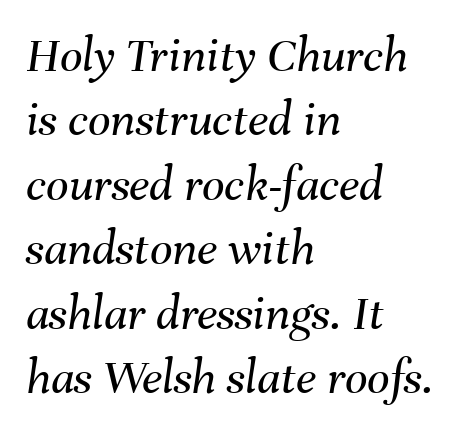
{"italic": "yes", "lean": "right", "slant_degrees": 8, "bold": "no", "weight": "regular", "width": "normal", "stroke_contrast": "medium", "x_height": "medium", "monospaced": "no", "underline": "no", "align": "left", "line_spacing": "normal", "line_spacing_ratio": 1.29, "letter_spacing": "normal", "letter_spacing_em": 0.0, "glyph_px": 50}
